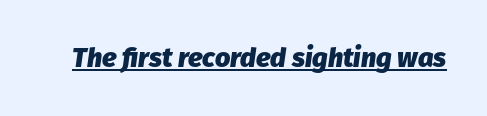
Q: Is the text bold? A: Yes.
Q: Is the text italic (slanted)? A: Yes, it leans right by about 8 degrees.
Q: Is the text underlined? A: Yes.
Q: Is the spacing between letters normal or unusually wide? A: Normal.
